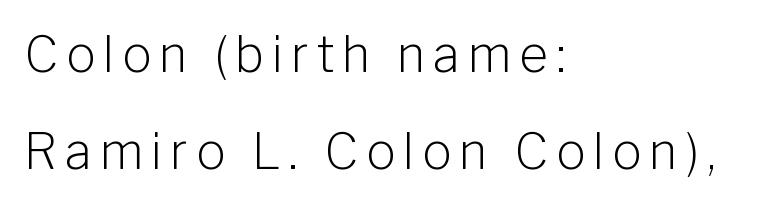
Q: Is the text bold? A: No.
Q: Is the text italic (slanted)? A: No, it is upright.
Q: Is the typeface a serif or a sans-serif typeface? A: Sans-serif.
Q: Is the text underlined? A: No.
Q: How is the paragraph aligned? A: Left-aligned.
Q: Is the spacing between lines tight, normal or loose? A: Loose.
Q: Width (condensed, normal, or wide)? A: Normal.
Q: Stroke contrast? A: Low.
Q: x-height? A: Medium.
Q: Monospaced? A: No.
